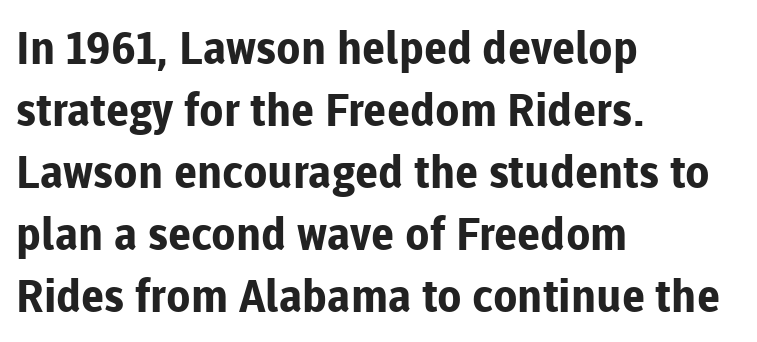
{"serif": "no", "italic": "no", "bold": "yes", "weight": "bold", "width": "normal", "stroke_contrast": "low", "x_height": "medium", "monospaced": "no", "underline": "no", "align": "left", "line_spacing": "normal", "line_spacing_ratio": 1.38, "letter_spacing": "normal", "letter_spacing_em": 0.0, "glyph_px": 45}
